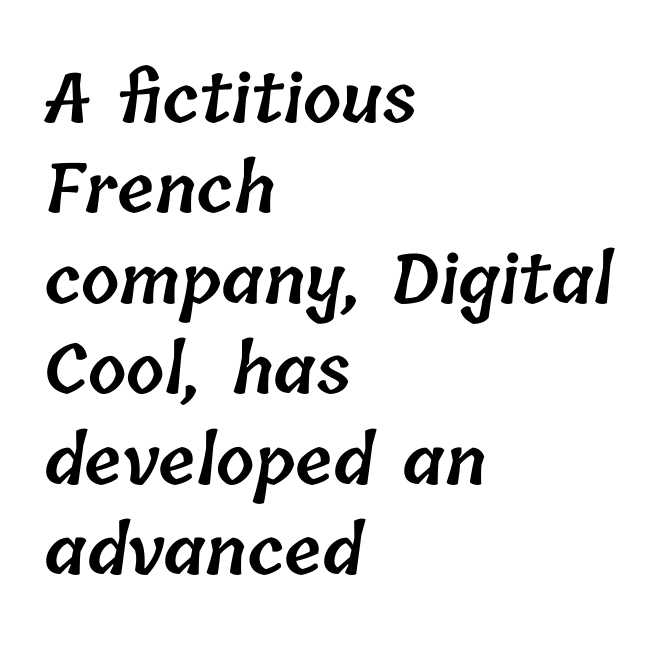
The face used here is proportionally spaced, like ordinary book or web type. This sample uses plain, unmodified letter spacing. Compared with typical paragraphs, the rows here are spaced about the same. Does the weight exceed regular? Yes, but only to semibold. The paragraph has a hard left edge and a soft right edge.
